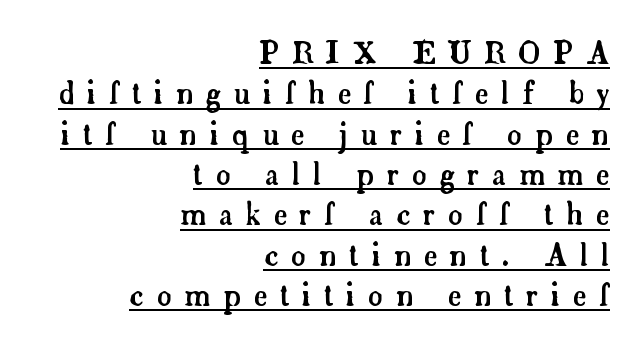
Q: Is the text italic (slanted)? A: No, it is upright.
Q: Is the typeface a serif or a sans-serif typeface? A: Serif.
Q: Is the text underlined? A: Yes.
Q: How is the paragraph aligned? A: Right-aligned.
Q: Is the spacing between letters normal or unusually wide? A: Unusually wide.
Q: Is the spacing between lines tight, normal or loose? A: Normal.
Q: Width (condensed, normal, or wide)? A: Normal.
Q: Stroke contrast? A: Low.
Q: x-height? A: Small.
Q: Monospaced? A: No.
